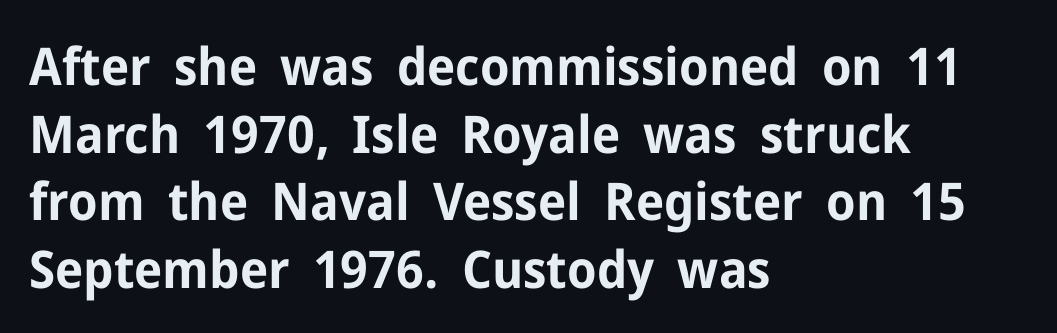
The image shows 52 px bold sans-serif type, upright; set left-aligned, normal line spacing (1.3x), normal letter spacing, not underlined; low stroke contrast and a medium x-height.
